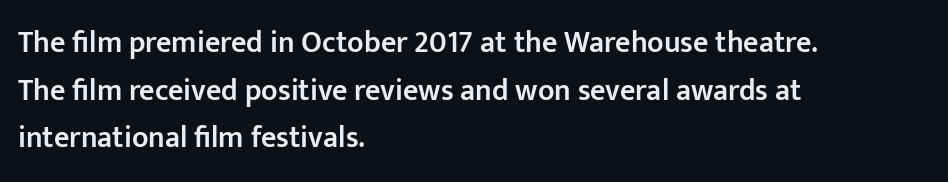
Q: Is the text bold? A: Semi-bold.
Q: Is the text italic (slanted)? A: No, it is upright.
Q: Is the typeface a serif or a sans-serif typeface? A: Sans-serif.
Q: Is the text underlined? A: No.
Q: How is the paragraph aligned? A: Left-aligned.
Q: Is the spacing between letters normal or unusually wide? A: Normal.
Q: Is the spacing between lines tight, normal or loose? A: Normal.
Q: Width (condensed, normal, or wide)? A: Normal.
Q: Stroke contrast? A: Low.
Q: x-height? A: Medium.
Q: Monospaced? A: No.
